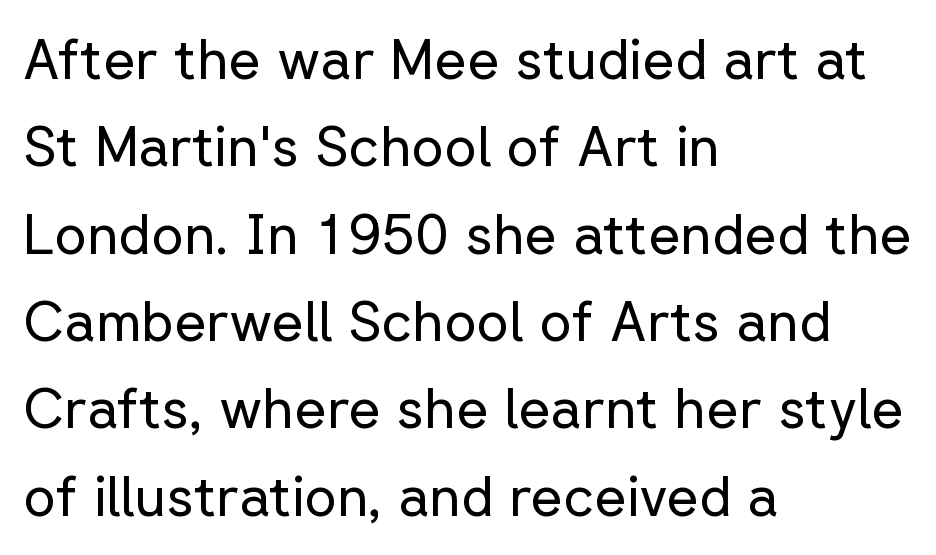
Q: Is the text bold? A: No.
Q: Is the text italic (slanted)? A: No, it is upright.
Q: Is the typeface a serif or a sans-serif typeface? A: Sans-serif.
Q: Is the text underlined? A: No.
Q: How is the paragraph aligned? A: Left-aligned.
Q: Is the spacing between letters normal or unusually wide? A: Normal.
Q: Is the spacing between lines tight, normal or loose? A: Normal.
Q: Width (condensed, normal, or wide)? A: Normal.
Q: Stroke contrast? A: Low.
Q: x-height? A: Medium.
Q: Monospaced? A: No.
